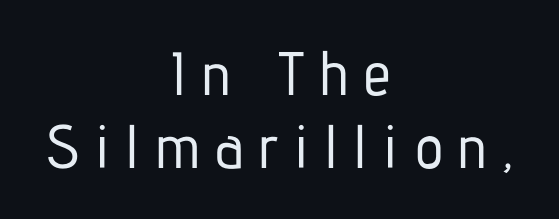
Q: Is the text italic (slanted)? A: No, it is upright.
Q: Is the typeface a serif or a sans-serif typeface? A: Sans-serif.
Q: Is the text underlined? A: No.
Q: How is the paragraph aligned? A: Centered.
Q: Is the spacing between letters normal or unusually wide? A: Unusually wide.
Q: Width (condensed, normal, or wide)? A: Condensed.
Q: Stroke contrast? A: Low.
Q: x-height? A: Medium.
Q: Monospaced? A: No.
